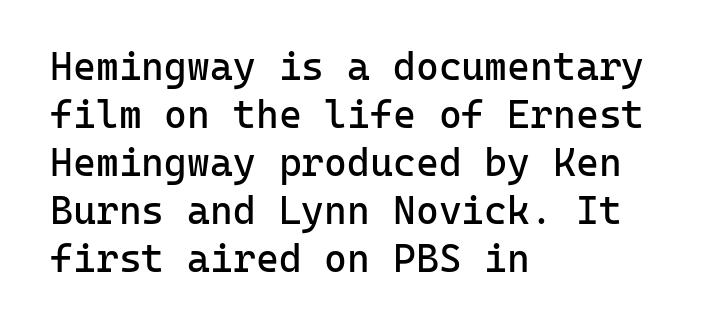
Q: Is the text bold? A: No.
Q: Is the text italic (slanted)? A: No, it is upright.
Q: Is the typeface a serif or a sans-serif typeface? A: Sans-serif.
Q: Is the text underlined? A: No.
Q: How is the paragraph aligned? A: Left-aligned.
Q: Is the spacing between letters normal or unusually wide? A: Normal.
Q: Width (condensed, normal, or wide)? A: Normal.
Q: Stroke contrast? A: Low.
Q: x-height? A: Medium.
Q: Monospaced? A: Yes.
